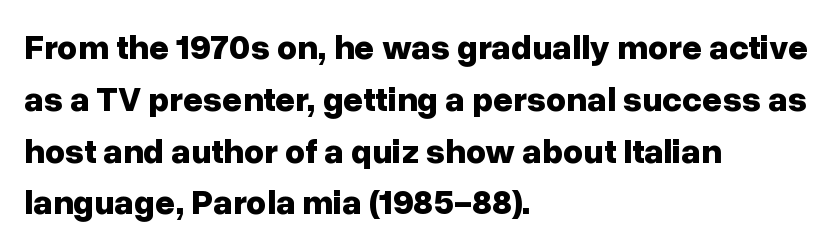
Alignment: flush left. Heft: maximum for text — a bold. The block of text has a typical density, with ordinary space between rows. The gap between lines stays unmarked.
